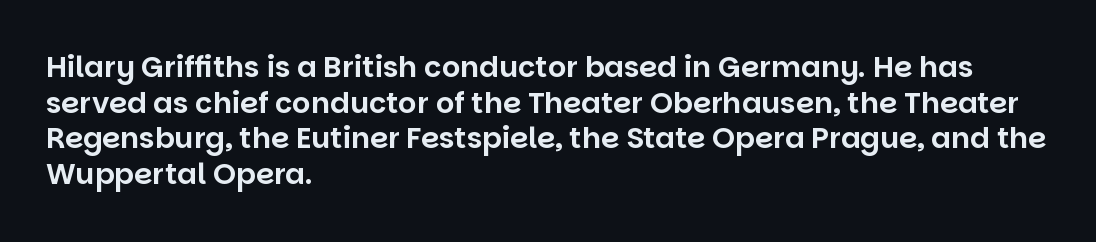
Q: Is the text italic (slanted)? A: No, it is upright.
Q: Is the typeface a serif or a sans-serif typeface? A: Sans-serif.
Q: Is the text underlined? A: No.
Q: How is the paragraph aligned? A: Left-aligned.
Q: Is the spacing between letters normal or unusually wide? A: Normal.
Q: Width (condensed, normal, or wide)? A: Normal.
Q: Stroke contrast? A: Low.
Q: x-height? A: Large.
Q: Monospaced? A: No.
